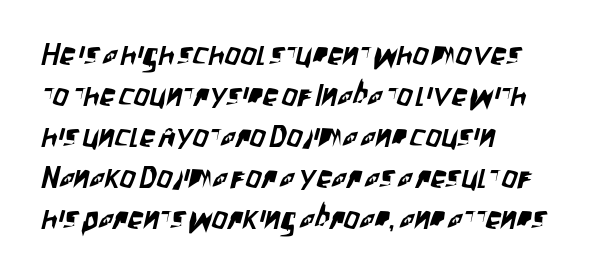
The image shows 31 px condensed sans-serif type; set left-aligned, normal line spacing (1.32x), normal letter spacing, not underlined; low stroke contrast and a large x-height.
